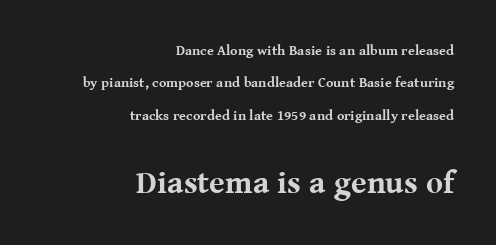
The block of text is sparse from top to bottom, with ample space between rows. If you drew a ruler down the right edge, every line would touch it. Does the bottom block carry the larger type? Yes, it does. This is heavy type, rendered in bold. A roman cut, with each character standing at attention. Is this a fixed-width face? No — the glyphs have proportional, varying widths.
